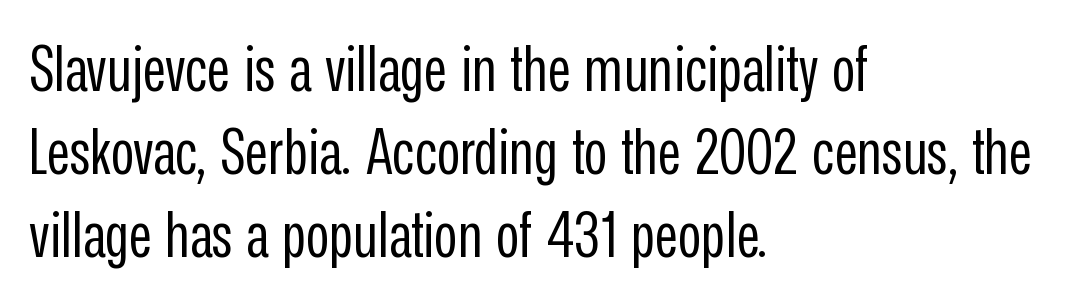
The image shows 64 px regular-weight, condensed sans-serif type, upright; set left-aligned, normal line spacing (1.3x), normal letter spacing, not underlined; low stroke contrast and a medium x-height.
